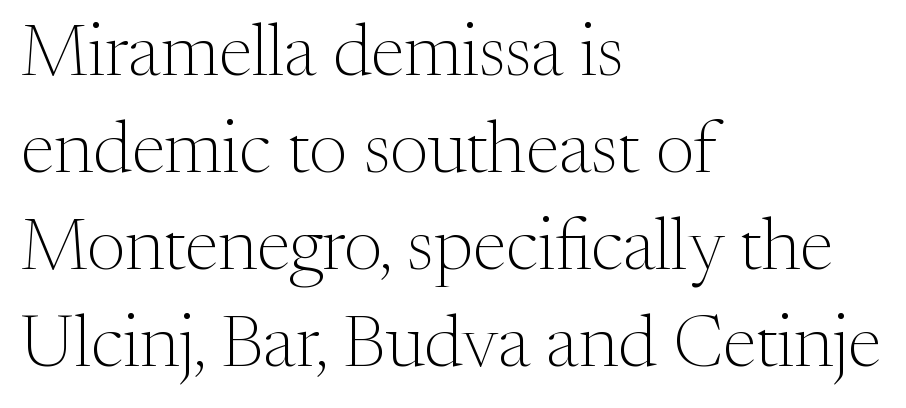
Every row of glyphs begins at an identical x-position on the left. This block has exactly the height ordinary leading produces. The type family on display is of the serif kind. Anything drawn beneath the words? Only blank space. Observe the ordinary spacing: letters are neighbours, not strangers.
